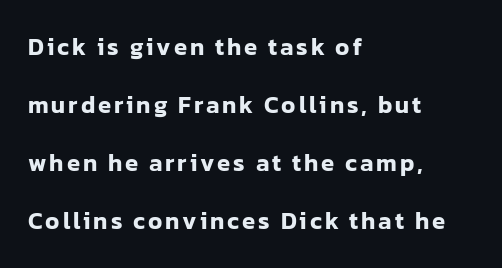
{"italic": "no", "underline": "no", "align": "left", "line_spacing": "loose", "line_spacing_ratio": 2.42, "glyph_px": 24}
